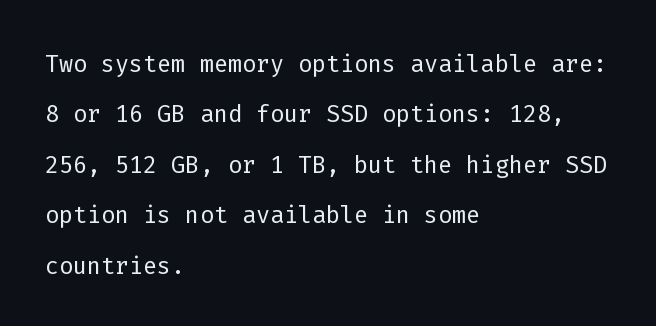
Weight: not bold — regular or lighter. Does the type have serifs? No, each stem ends abruptly. If you drew a ruler down the left edge, every line would touch it. The leading is moderate, giving the passage an even texture. Spacing verdict: monospaced, one width for all characters. The tracking reads as untouched default to a designer's eye.
